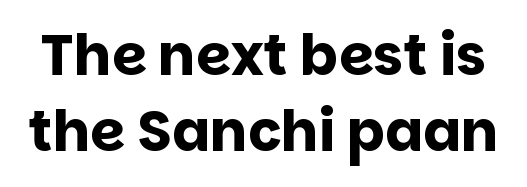
You could not count columns in this text — the font is proportionally spaced. Heavy-handed strokes throughout: this text is bold. Nope, no serifs anywhere on these letters. Posture: straight, roman, zero tilt. What stands out about the letter spacing? Nothing — it is the standard amount. Just letters on the line, the space beneath them empty.
